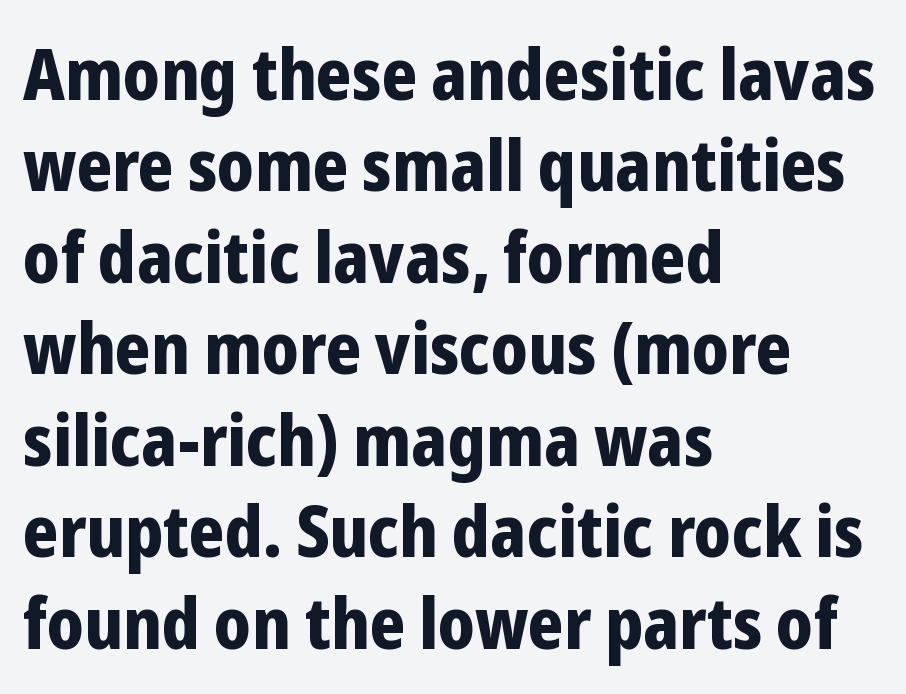
{"serif": "no", "italic": "no", "bold": "yes", "weight": "bold", "width": "condensed", "stroke_contrast": "low", "x_height": "medium", "monospaced": "no", "underline": "no", "align": "left", "line_spacing": "normal", "line_spacing_ratio": 1.27, "letter_spacing": "normal", "letter_spacing_em": 0.0, "glyph_px": 72}
